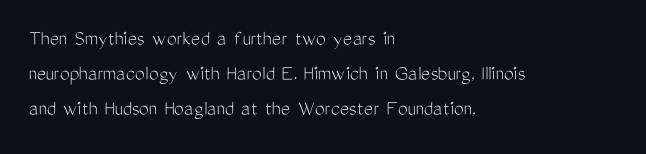
{"italic": "no", "bold": "no", "underline": "no", "align": "left", "line_spacing": "normal", "line_spacing_ratio": 1.6, "letter_spacing": "normal", "letter_spacing_em": 0.0, "glyph_px": 22}
